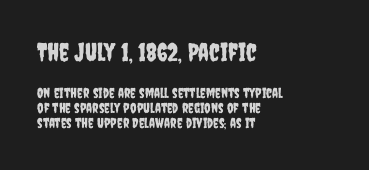
Cramped leading. How are the letters spaced? Ordinarily, with no added tracking. These lines were composed using upright roman letters. You get the large type first, then a drop to smaller type.
